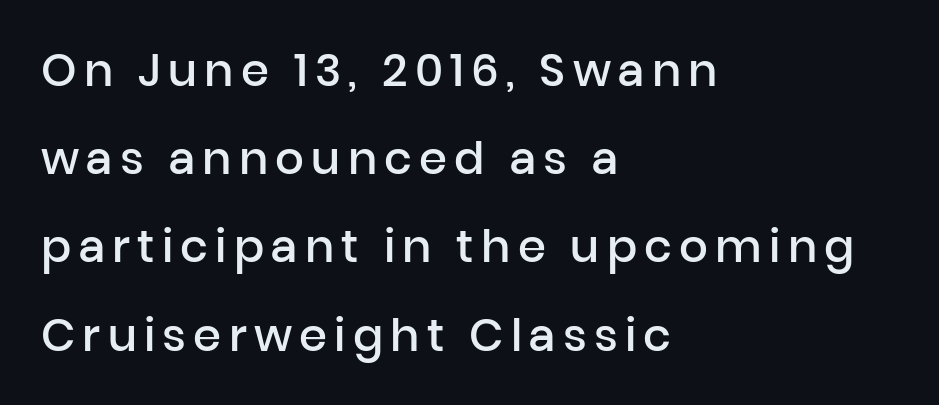
This sample uses a sans-serif face. The baseline area is clear. Weight check: semibold — heavier than regular, not quite bold. Reading down the column, the eye jumps a long way to each next line. Leftover space on each line is placed entirely after the last word.
